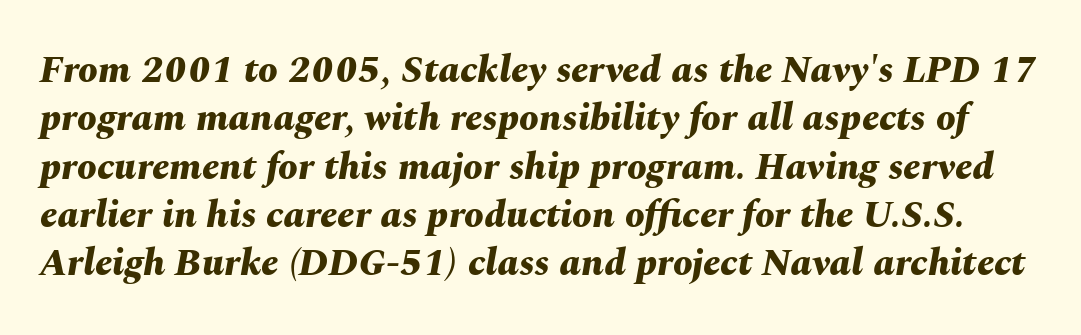
The image shows 39 px bold type, italic (leaning right); set line spacing 1.24x, normal letter spacing, not underlined; medium stroke contrast and a medium x-height.
